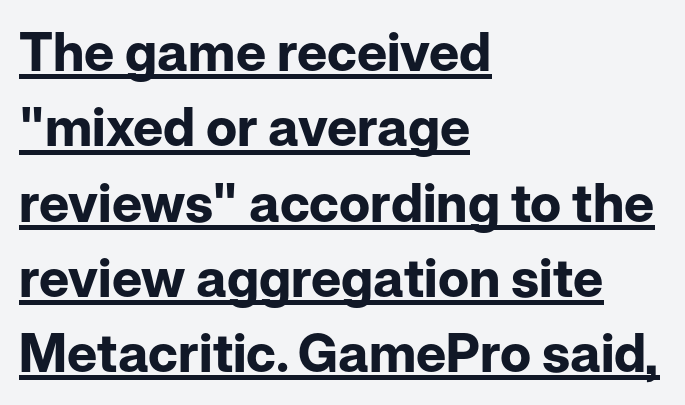
Character widths vary here, with narrow letters taking less room than wide ones. Regular leading. Is the letter spacing exaggerated? No — it looks like the ordinary default. In terms of posture, this sample is upright.
